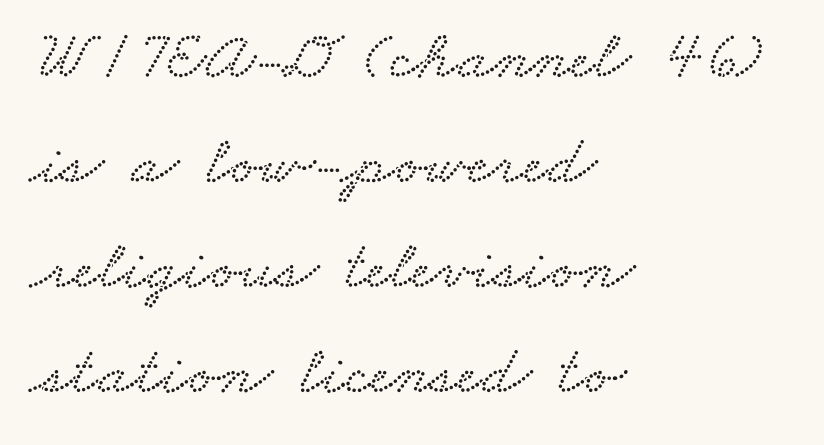
{"width": "wide", "stroke_contrast": "low", "x_height": "small", "monospaced": "no", "underline": "no", "align": "left", "line_spacing": "normal", "line_spacing_ratio": 1.52, "letter_spacing": "normal", "letter_spacing_em": 0.0, "glyph_px": 69}
